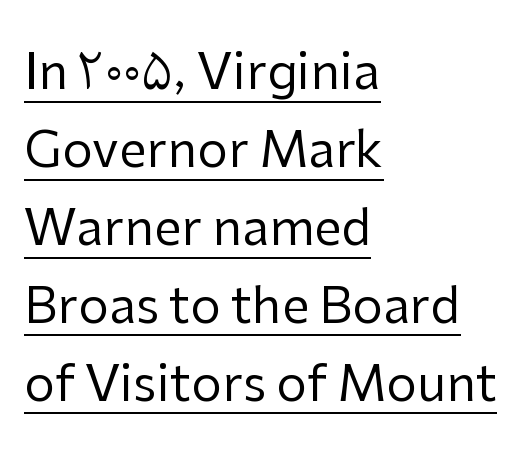
Regarding serifs, this sample does without them. Is the type heavy? It reads as light-to-regular instead. The designer left line spacing at the default. If you drew a line through each stem, it would be perfectly vertical. What stands out about the letter spacing? Nothing — it is the standard amount. This rendering uses left alignment, leaving the right contour irregular.
